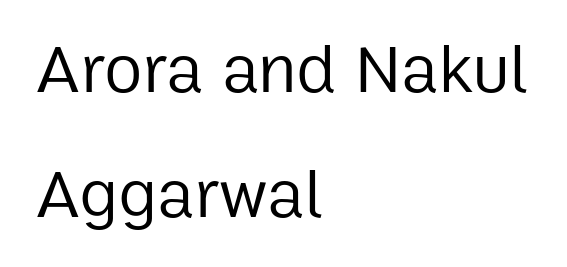
The image shows 70 px regular-weight sans-serif type, upright; set left-aligned, line spacing 1.78x, normal letter spacing, not underlined; low stroke contrast and a medium x-height.
